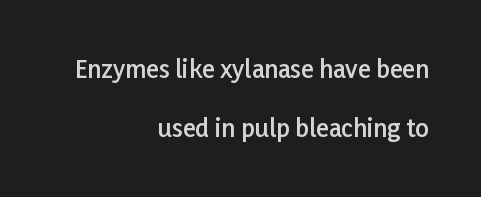
{"italic": "no", "bold": "semi", "underline": "no", "align": "right", "line_spacing": "loose", "line_spacing_ratio": 2.46, "letter_spacing": "normal", "letter_spacing_em": 0.0, "glyph_px": 24}
